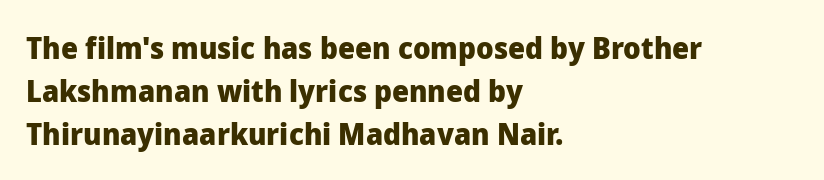
The image shows 30 px heavy sans-serif type, upright; set left-aligned, normal line spacing (1.43x), normal letter spacing, not underlined; low stroke contrast and a medium x-height.
